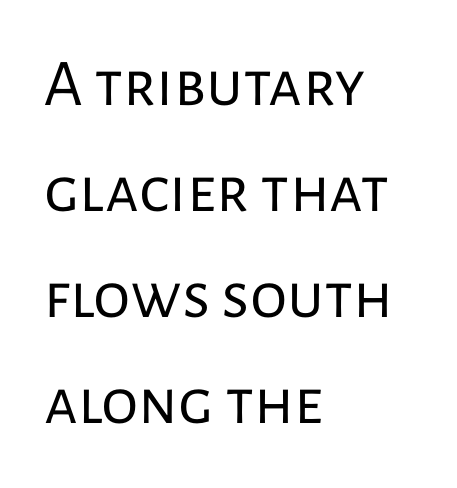
The lettering holds an erect, upright posture throughout. Whoever set this chose a conventional vertical rhythm. Line beginnings align vertically; line endings do not. The weight would be labelled regular, book, light, or lighter still.
